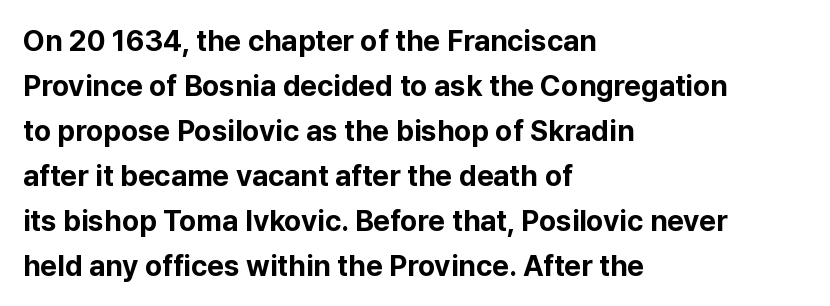
Descenders are the only things crossing below the line. Is the block centered? No — it sits flush against the left margin. Ordinary non-slanted type is in use. The lines sit at an ordinary, default distance from one another. Characters follow at the spacing the type designer built in.
